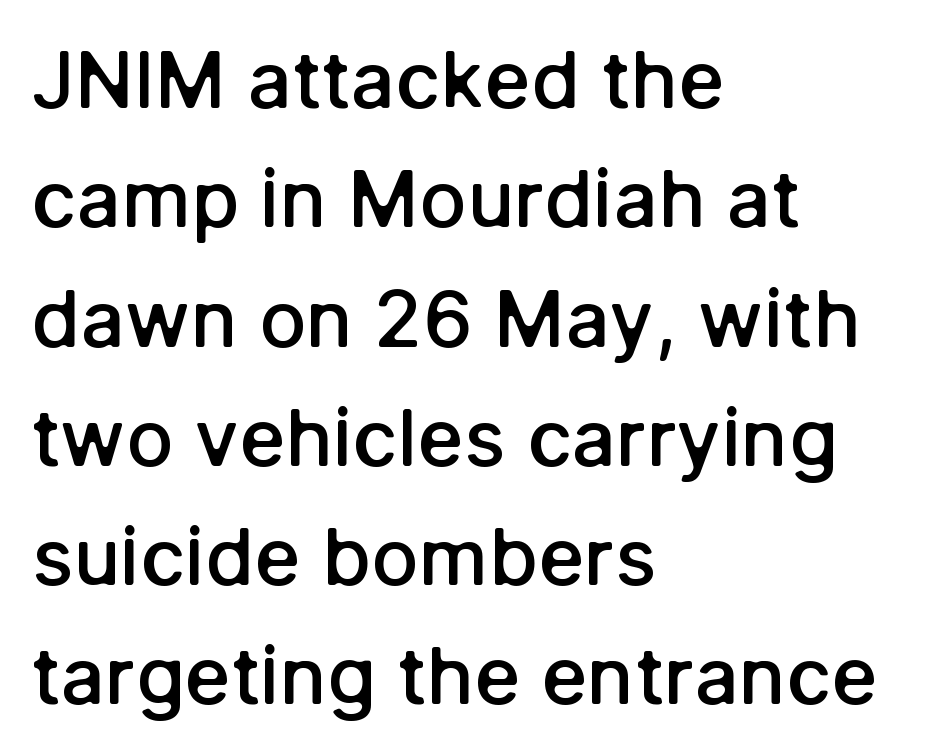
{"serif": "no", "italic": "no", "bold": "semi", "weight": "semibold", "width": "normal", "stroke_contrast": "low", "x_height": "medium", "monospaced": "no", "underline": "no", "align": "left", "line_spacing": "normal", "line_spacing_ratio": 1.51, "letter_spacing": "normal", "letter_spacing_em": 0.0, "glyph_px": 79}
